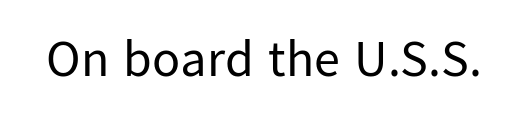
Q: Is the text bold? A: No.
Q: Is the text italic (slanted)? A: No, it is upright.
Q: Is the typeface a serif or a sans-serif typeface? A: Sans-serif.
Q: Is the text underlined? A: No.
Q: Is the spacing between letters normal or unusually wide? A: Normal.
Q: Width (condensed, normal, or wide)? A: Normal.
Q: Stroke contrast? A: Low.
Q: x-height? A: Medium.
Q: Monospaced? A: No.
